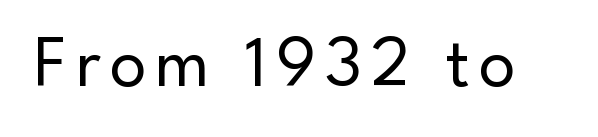
{"serif": "no", "italic": "no", "bold": "no", "weight": "regular", "width": "normal", "stroke_contrast": "low", "x_height": "small", "monospaced": "no", "underline": "no", "glyph_px": 73}
